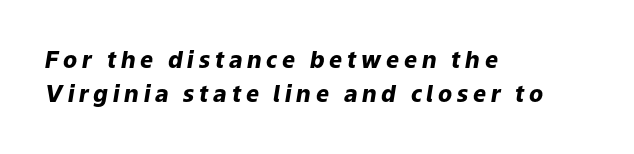
The image shows 23 px bold type, italic (leaning right); set left-aligned, normal line spacing (1.5x), unusually wide letter spacing (+0.21 em), not underlined.
